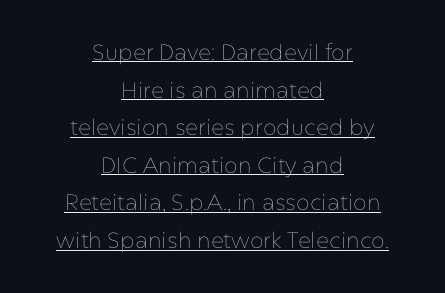
The image shows 22 px text type, upright; set centered, line spacing 1.71x, normal letter spacing, underlined.
